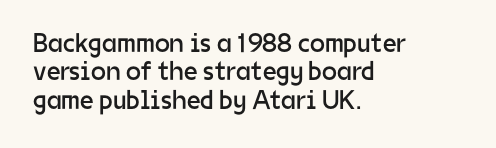
{"italic": "no", "bold": "no", "underline": "no", "align": "left", "line_spacing": "tight", "line_spacing_ratio": 1.05, "letter_spacing": "normal", "letter_spacing_em": 0.0, "glyph_px": 27}
